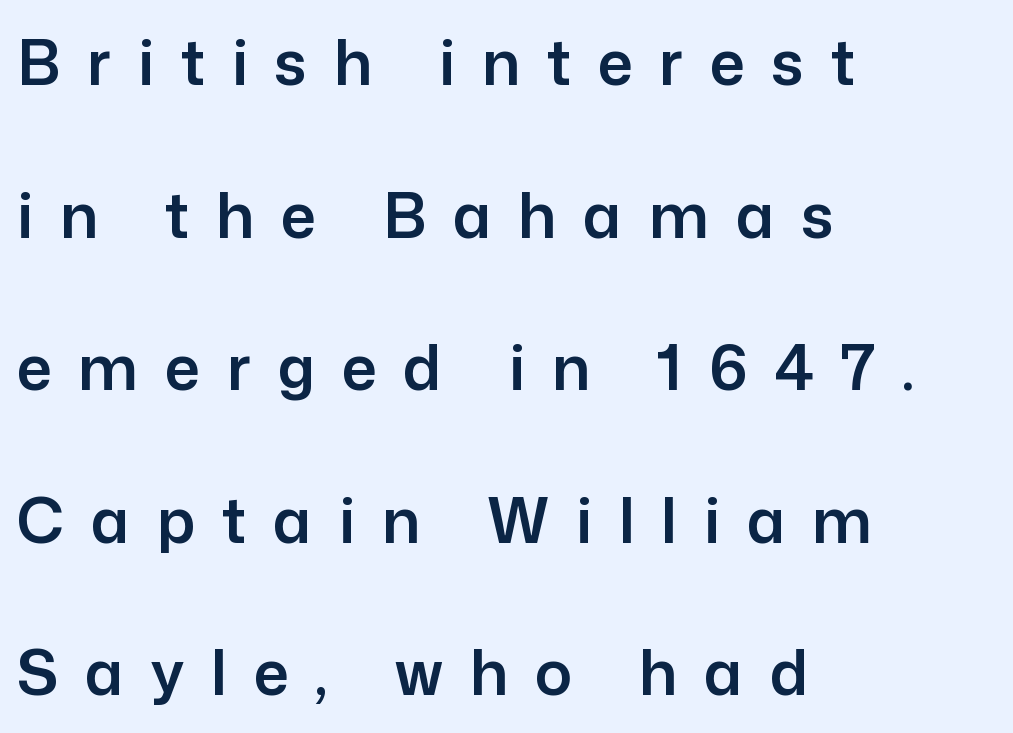
{"serif": "no", "italic": "no", "width": "normal", "stroke_contrast": "low", "x_height": "medium", "monospaced": "no", "underline": "no", "align": "left", "line_spacing": "loose", "line_spacing_ratio": 2.46, "letter_spacing": "wide", "letter_spacing_em": 0.43, "glyph_px": 62}
